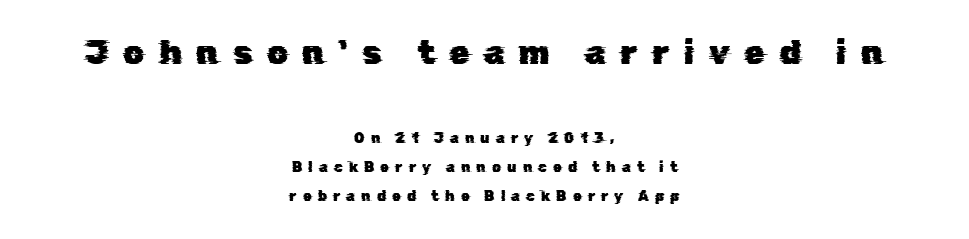
Q: Is the typeface a serif or a sans-serif typeface? A: Sans-serif.
Q: Is the text underlined? A: No.
Q: How is the paragraph aligned? A: Centered.
Q: Is the spacing between letters normal or unusually wide? A: Unusually wide.
Q: Is the spacing between lines tight, normal or loose? A: Loose.
Q: Which block of text is set in a larger size, the first (top) or the second (bottom)? A: The first (top) one.
Q: Width (condensed, normal, or wide)? A: Normal.
Q: Stroke contrast? A: Low.
Q: x-height? A: Medium.
Q: Monospaced? A: No.
